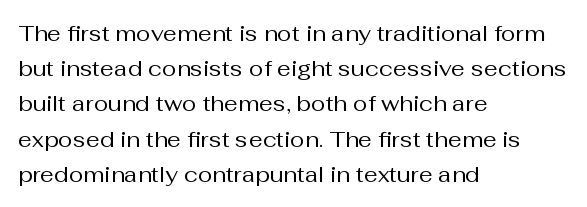
Q: Is the text bold? A: No.
Q: Is the text italic (slanted)? A: No, it is upright.
Q: Is the text underlined? A: No.
Q: How is the paragraph aligned? A: Left-aligned.
Q: Is the spacing between letters normal or unusually wide? A: Normal.
Q: Is the spacing between lines tight, normal or loose? A: Normal.
